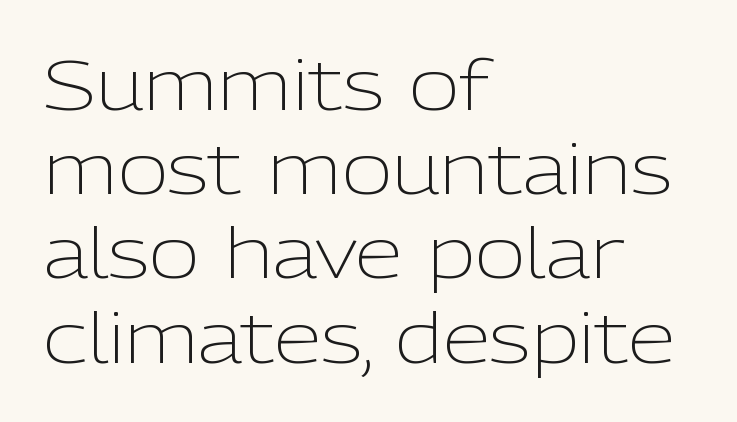
Q: Is the text bold? A: No.
Q: Is the text italic (slanted)? A: No, it is upright.
Q: Is the typeface a serif or a sans-serif typeface? A: Sans-serif.
Q: Is the text underlined? A: No.
Q: How is the paragraph aligned? A: Left-aligned.
Q: Is the spacing between letters normal or unusually wide? A: Normal.
Q: Width (condensed, normal, or wide)? A: Normal.
Q: Stroke contrast? A: Low.
Q: x-height? A: Medium.
Q: Monospaced? A: No.
